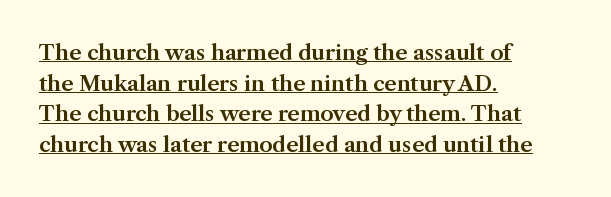
The image shows 21 px text type, upright; set left-aligned, normal line spacing (1.46x), normal letter spacing, underlined.
